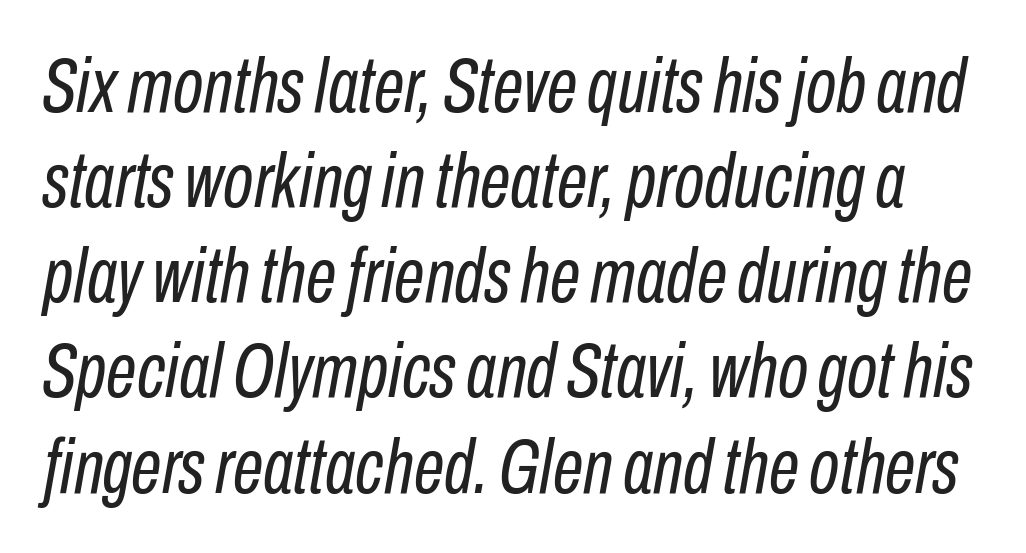
{"italic": "yes", "lean": "right", "slant_degrees": 10, "bold": "no", "weight": "regular", "width": "condensed", "stroke_contrast": "low", "x_height": "medium", "monospaced": "no", "underline": "no", "line_spacing_ratio": 1.22, "letter_spacing": "normal", "letter_spacing_em": 0.0, "glyph_px": 78}
